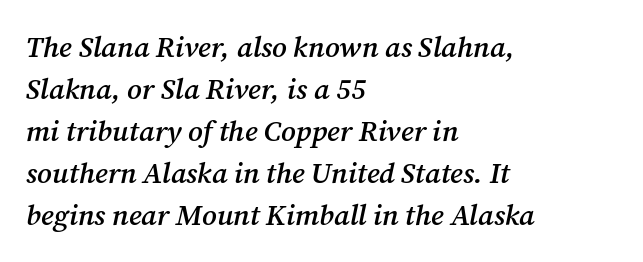
This is moderately heavy type, rendered in semibold. Regarding serifs, this sample has them. In CSS terms this would be text-align: left. The lines sit at an ordinary, default distance from one another. This rendering leaves character spacing at its baseline value. Descender tails drop into unmarked territory.
